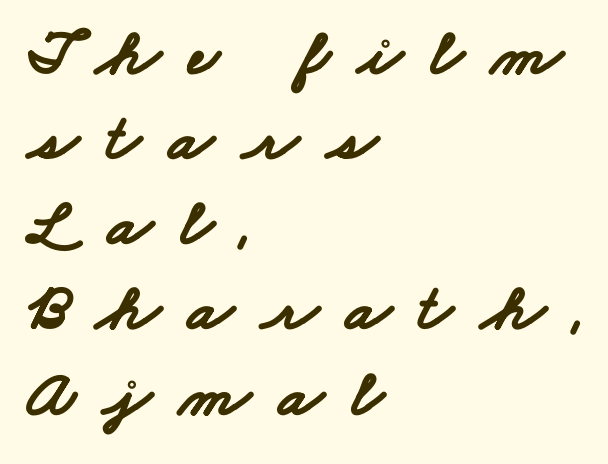
Q: Is the text bold? A: Yes.
Q: Is the typeface a serif or a sans-serif typeface? A: Sans-serif.
Q: Is the text underlined? A: No.
Q: How is the paragraph aligned? A: Left-aligned.
Q: Is the spacing between letters normal or unusually wide? A: Unusually wide.
Q: Is the spacing between lines tight, normal or loose? A: Normal.
Q: Width (condensed, normal, or wide)? A: Wide.
Q: Stroke contrast? A: Low.
Q: x-height? A: Small.
Q: Monospaced? A: No.
